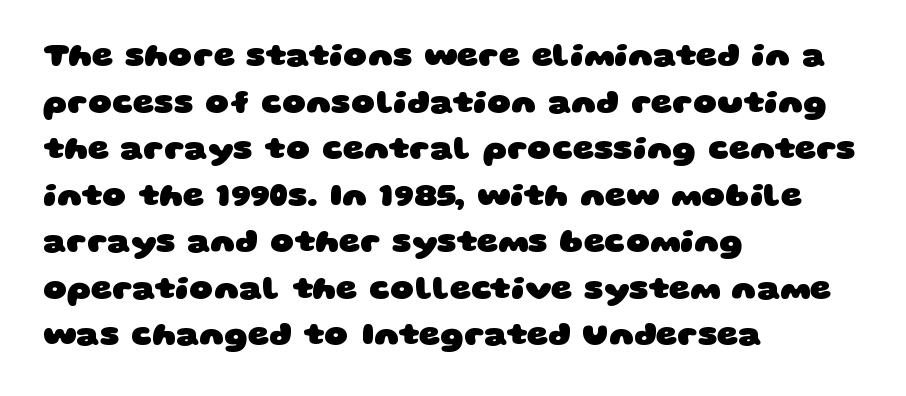
{"serif": "no", "bold": "yes", "weight": "heavy", "width": "wide", "stroke_contrast": "low", "x_height": "large", "monospaced": "no", "underline": "no", "align": "left", "line_spacing": "normal", "line_spacing_ratio": 1.41, "letter_spacing": "normal", "letter_spacing_em": 0.0, "glyph_px": 33}
